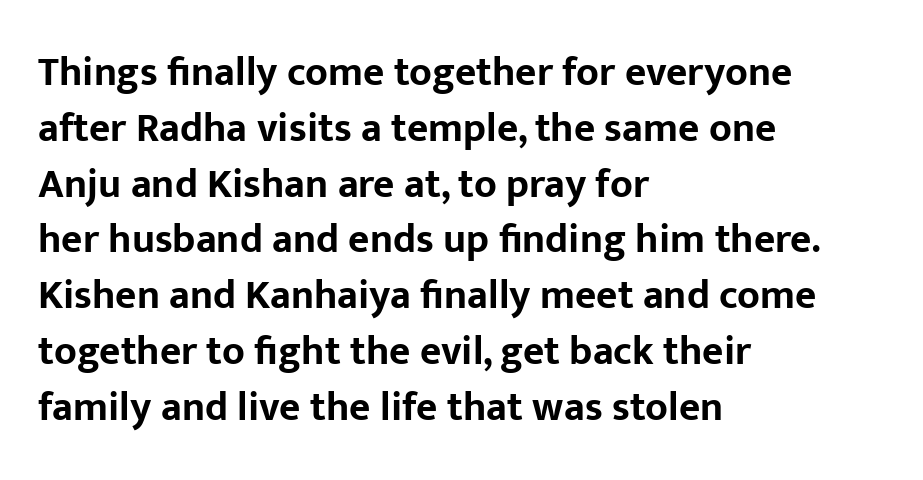
{"serif": "no", "italic": "no", "bold": "yes", "weight": "bold", "width": "normal", "stroke_contrast": "low", "x_height": "medium", "monospaced": "no", "underline": "no", "align": "left", "line_spacing": "normal", "line_spacing_ratio": 1.36, "letter_spacing": "normal", "letter_spacing_em": 0.0, "glyph_px": 41}
